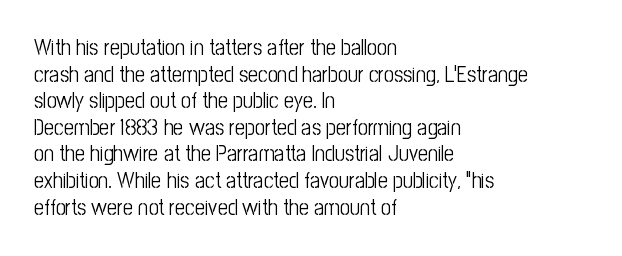
{"italic": "no", "bold": "no", "underline": "no", "align": "left", "line_spacing_ratio": 1.21, "letter_spacing": "normal", "letter_spacing_em": 0.0, "glyph_px": 22}
